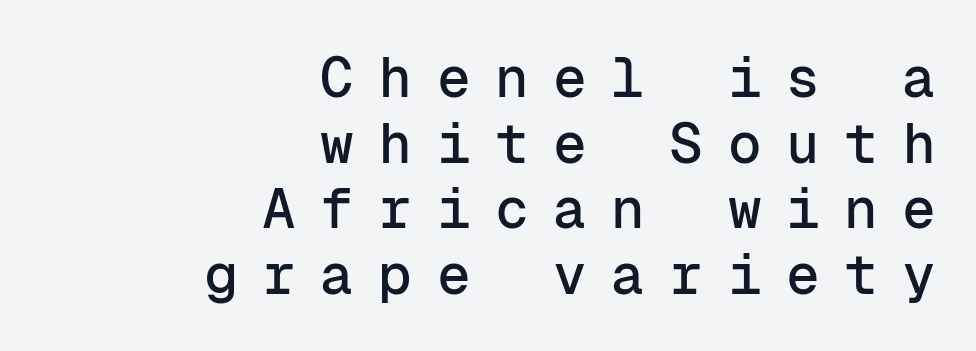
The strip under each line holds only bare page. A typesetter would call this monospace, since all characters share one set width. Are there feet on the stems? There aren't — it's a sans. Compared with a flush-left layout, this one pins lines to the opposite, right side.
